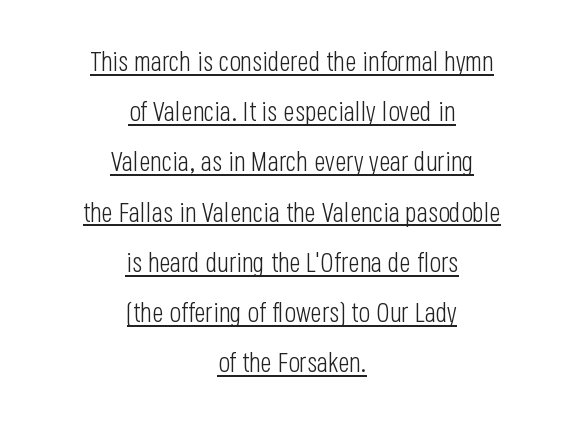
The face looks like a standard text weight, possibly lighter. Leftover space on each line is divided equally before and after the words. No extra tracking has been applied to these lines. Ordinary non-slanted type is in use. Decoration check: the copy is underlined.
